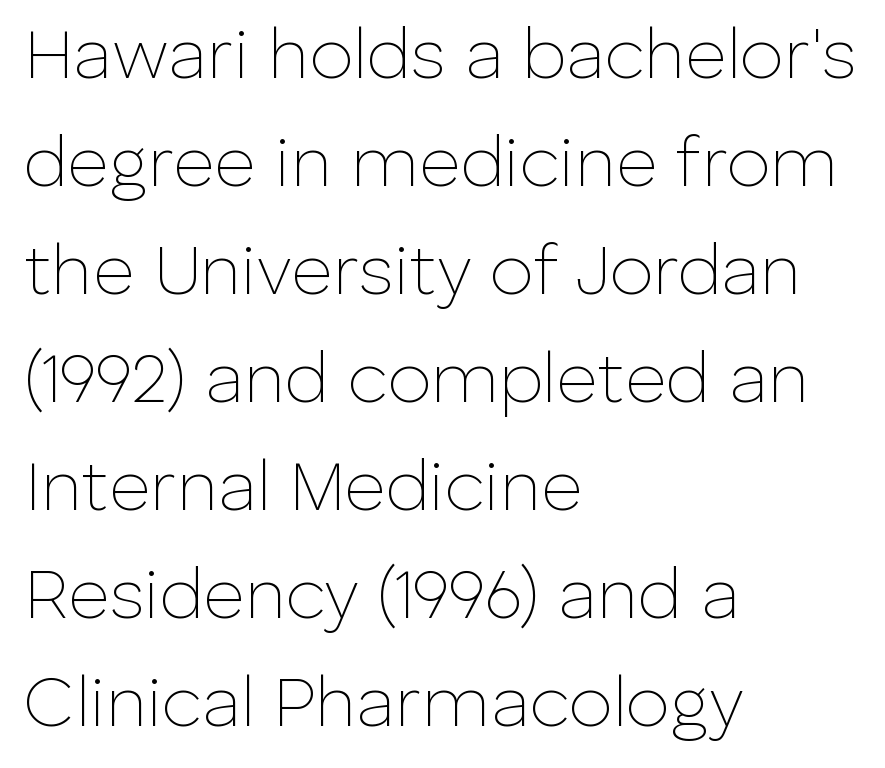
The image shows 71 px thin sans-serif type, upright; set left-aligned, normal line spacing (1.52x), normal letter spacing, not underlined; low stroke contrast and a medium x-height.
